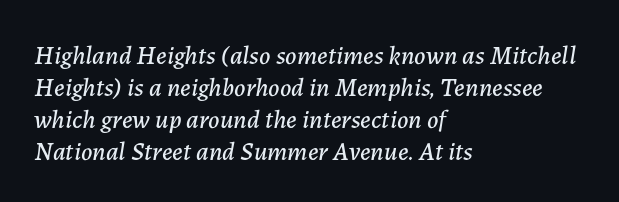
{"italic": "yes", "lean": "right", "slant_degrees": 7, "underline": "no", "align": "left", "line_spacing_ratio": 1.23, "letter_spacing": "normal", "letter_spacing_em": 0.0, "glyph_px": 26}
